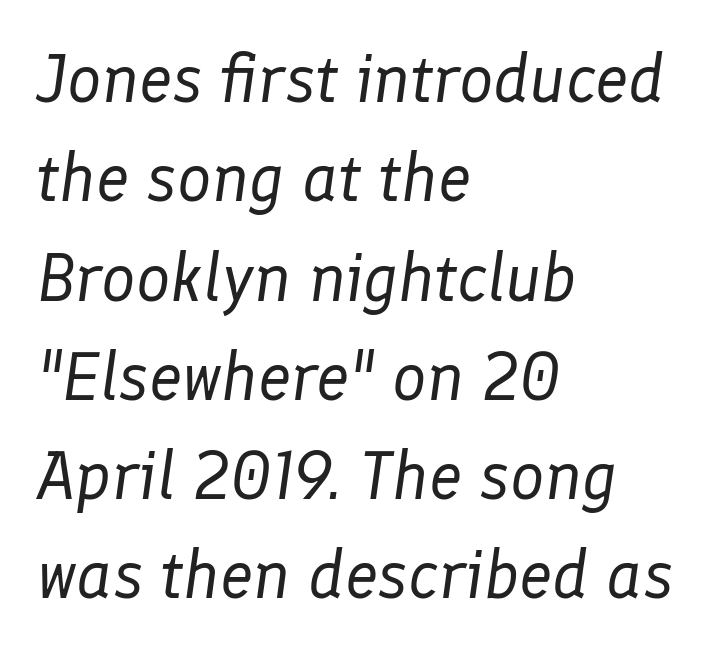
{"italic": "yes", "lean": "right", "slant_degrees": 8, "bold": "no", "weight": "regular", "width": "normal", "stroke_contrast": "low", "x_height": "medium", "monospaced": "no", "underline": "no", "align": "left", "line_spacing": "normal", "line_spacing_ratio": 1.46, "letter_spacing": "normal", "letter_spacing_em": 0.0, "glyph_px": 68}
